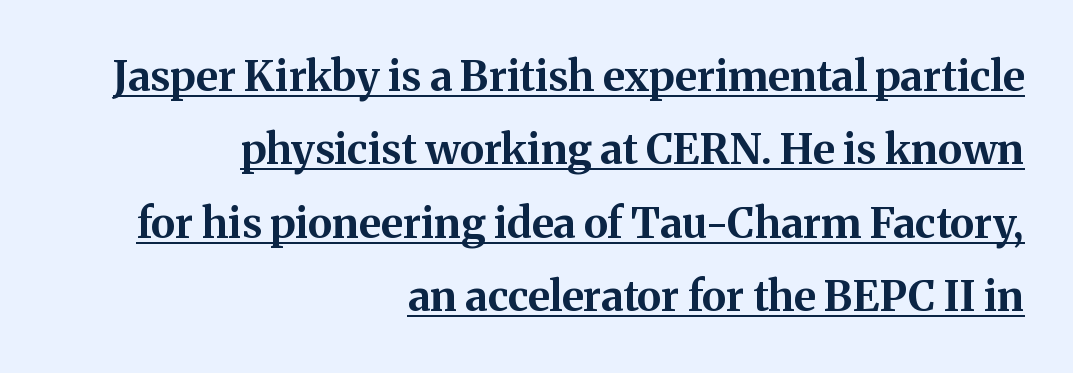
{"serif": "yes", "italic": "no", "bold": "yes", "weight": "bold", "width": "normal", "stroke_contrast": "medium", "x_height": "medium", "monospaced": "no", "underline": "yes", "align": "right", "line_spacing_ratio": 1.75, "letter_spacing": "normal", "letter_spacing_em": 0.0, "glyph_px": 42}
